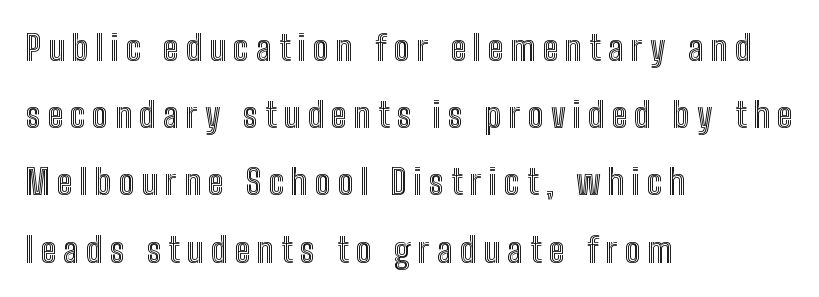
{"italic": "no", "width": "condensed", "x_height": "medium", "monospaced": "no", "underline": "no", "align": "left", "line_spacing": "loose", "line_spacing_ratio": 1.92, "letter_spacing": "wide", "letter_spacing_em": 0.21, "glyph_px": 35}
